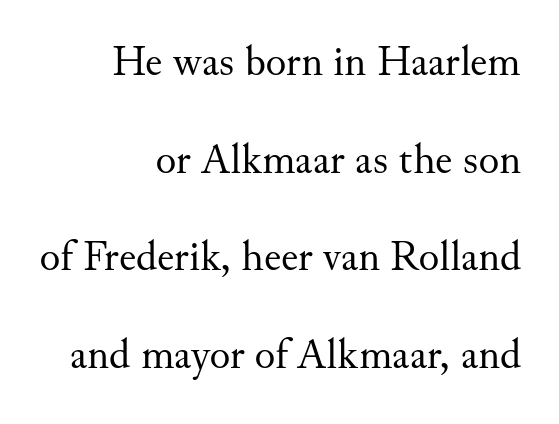
{"serif": "yes", "italic": "no", "bold": "no", "weight": "regular", "width": "normal", "stroke_contrast": "medium", "x_height": "small", "monospaced": "no", "underline": "no", "align": "right", "line_spacing": "loose", "line_spacing_ratio": 2.27, "letter_spacing": "normal", "letter_spacing_em": 0.0, "glyph_px": 43}
